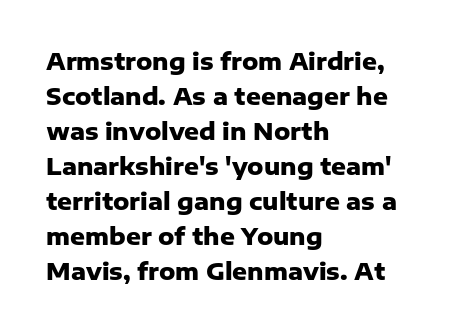
{"italic": "no", "bold": "yes", "underline": "no", "align": "left", "line_spacing": "normal", "line_spacing_ratio": 1.52, "letter_spacing": "normal", "letter_spacing_em": 0.0, "glyph_px": 23}
